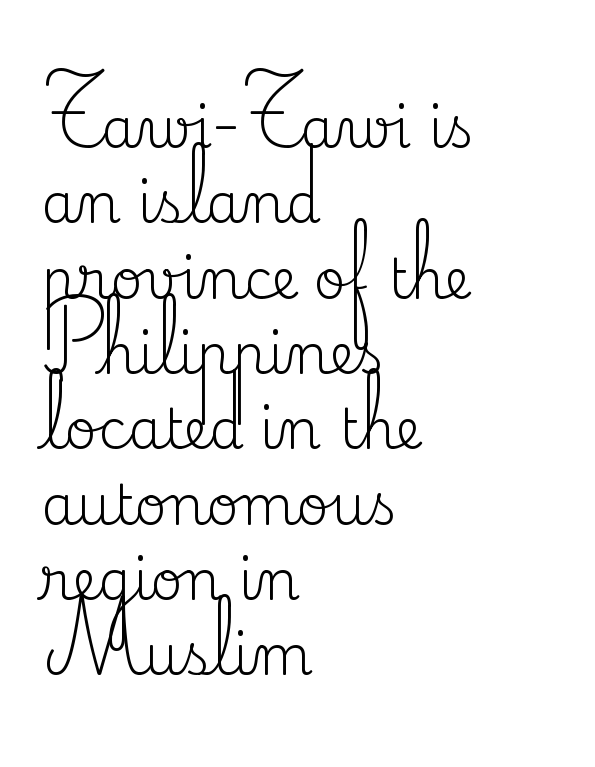
What stands out about the letter spacing? Nothing — it is the standard amount. Any mark beneath the type? The region is blank. Is this a fixed-width face? No — the glyphs have proportional, varying widths. The lines sit at an ordinary, default distance from one another. I'd call this a serif setting — the letters wear small feet.
